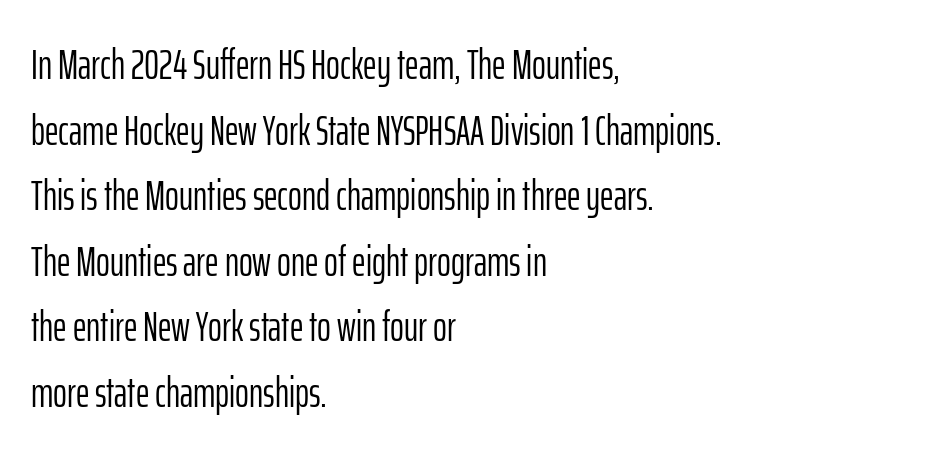
The image shows 42 px light, condensed sans-serif type, upright; set left-aligned, normal line spacing (1.56x), normal letter spacing, not underlined; low stroke contrast and a medium x-height.
